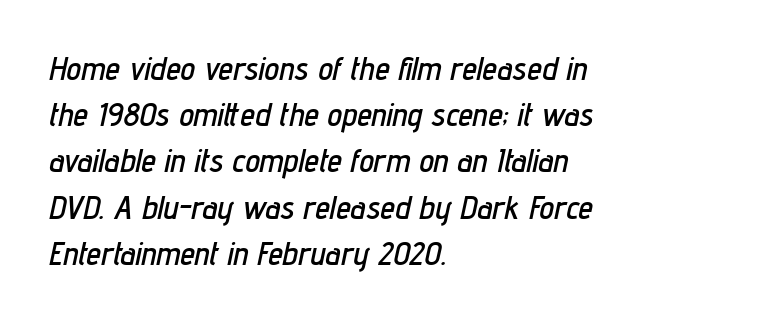
{"italic": "yes", "lean": "right", "slant_degrees": 12, "width": "condensed", "stroke_contrast": "low", "x_height": "medium", "monospaced": "no", "underline": "no", "align": "left", "line_spacing": "normal", "line_spacing_ratio": 1.4, "letter_spacing": "normal", "letter_spacing_em": 0.0, "glyph_px": 33}
